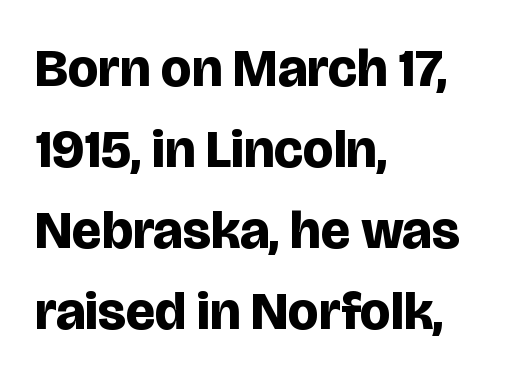
The image shows 54 px bold sans-serif type, upright; set left-aligned, normal line spacing (1.5x), normal letter spacing, not underlined; low stroke contrast and a large x-height.
